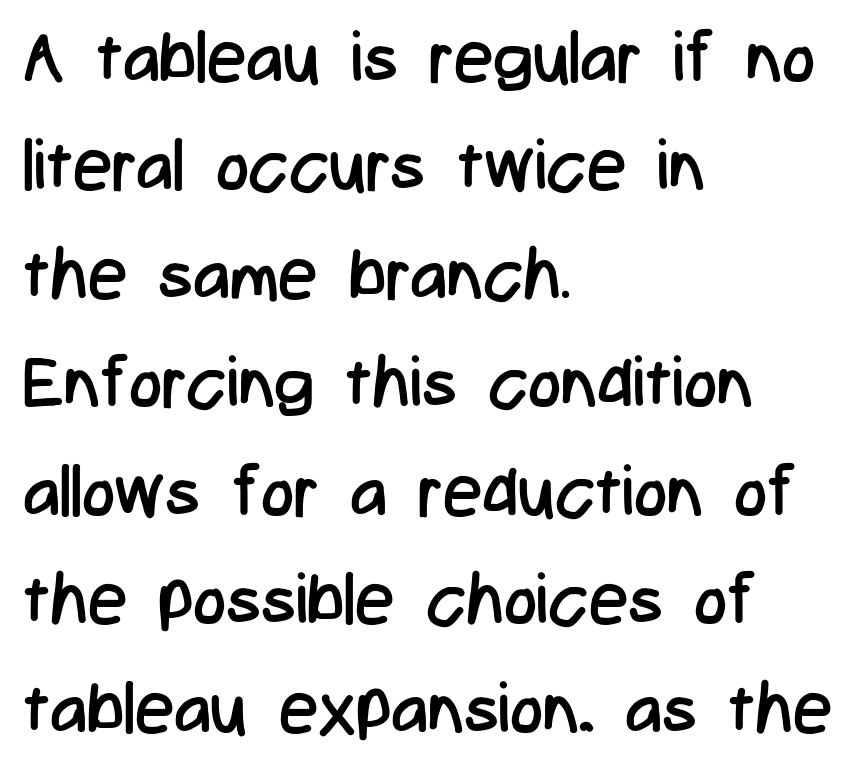
{"serif": "no", "italic": "no", "bold": "no", "weight": "regular", "width": "condensed", "stroke_contrast": "low", "x_height": "medium", "monospaced": "no", "underline": "no", "align": "left", "line_spacing": "normal", "line_spacing_ratio": 1.55, "letter_spacing": "normal", "letter_spacing_em": 0.0, "glyph_px": 70}
